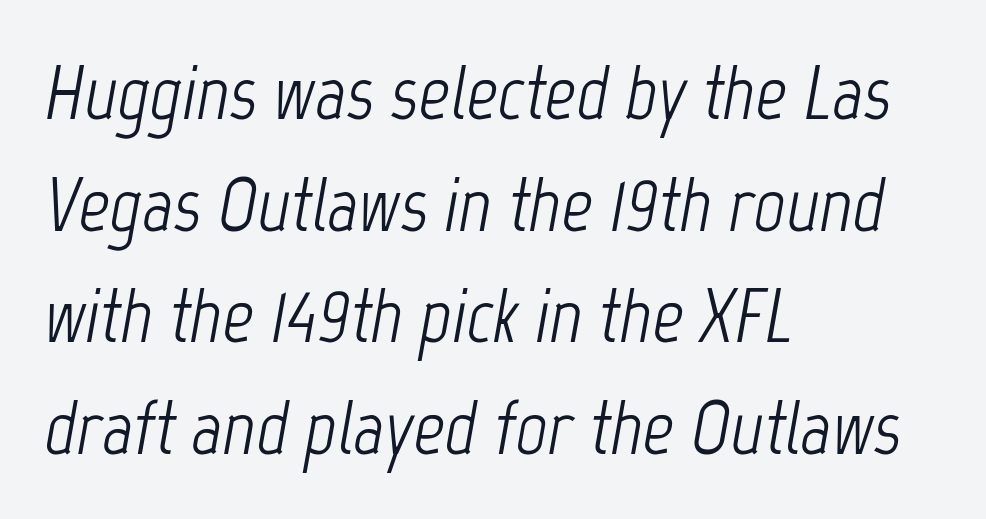
Think of a printed novel: that variable character pitch is what you see here. The letters are slanted; this is an italic face. Default kerning and tracking; the words read as compact shapes. The font sits on the lighter half of the weight spectrum, regular included. Unmarked baselines from the first word to the last. Summary of vertical rhythm: regular, with standard interline spacing.
